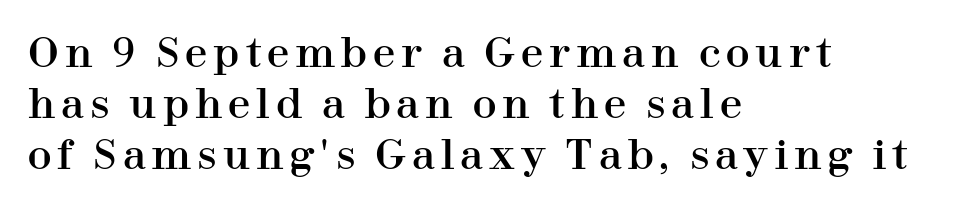
Q: Is the text italic (slanted)? A: No, it is upright.
Q: Is the typeface a serif or a sans-serif typeface? A: Serif.
Q: Is the text underlined? A: No.
Q: How is the paragraph aligned? A: Left-aligned.
Q: Is the spacing between lines tight, normal or loose? A: Normal.
Q: Width (condensed, normal, or wide)? A: Normal.
Q: Stroke contrast? A: High.
Q: x-height? A: Medium.
Q: Monospaced? A: No.
